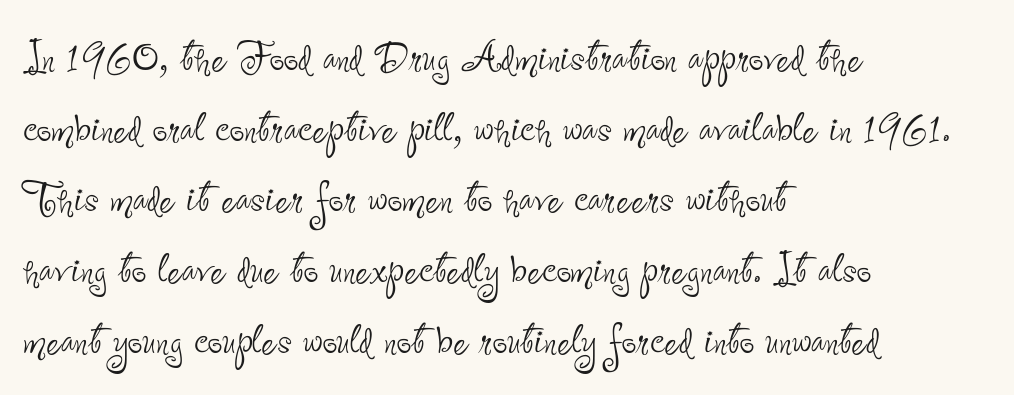
The image shows 52 px thin, condensed sans-serif type; set left-aligned, normal line spacing (1.36x), normal letter spacing, not underlined; low stroke contrast and a small x-height.
